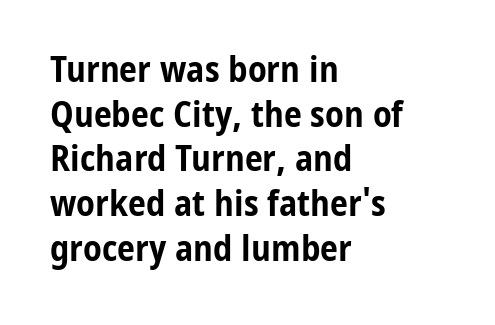
{"serif": "no", "italic": "no", "bold": "yes", "weight": "bold", "width": "condensed", "stroke_contrast": "low", "x_height": "medium", "monospaced": "no", "underline": "no", "align": "left", "line_spacing_ratio": 1.24, "letter_spacing": "normal", "letter_spacing_em": 0.0, "glyph_px": 36}
